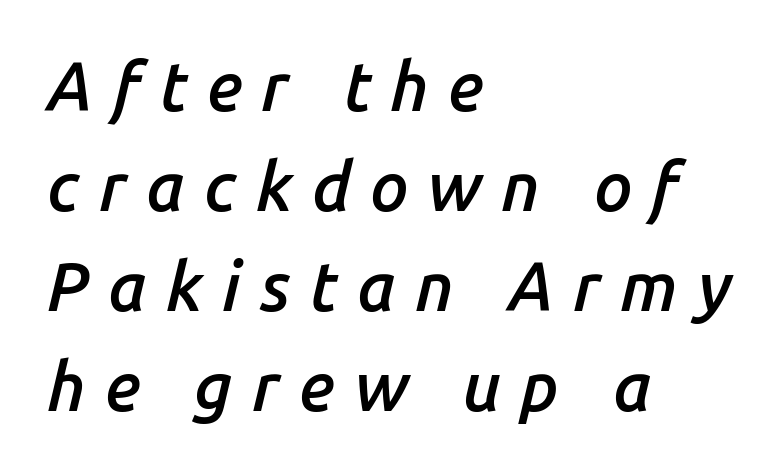
In terms of letterspacing, this is a distinctly airy, spread setting. Proportional: the letters do not fall into vertical columns. In CSS terms this would be text-align: left. This is oblique type, the kind used for emphasis or titles. Leading: standard. Strokes here are thickened, but only to semibold level.
